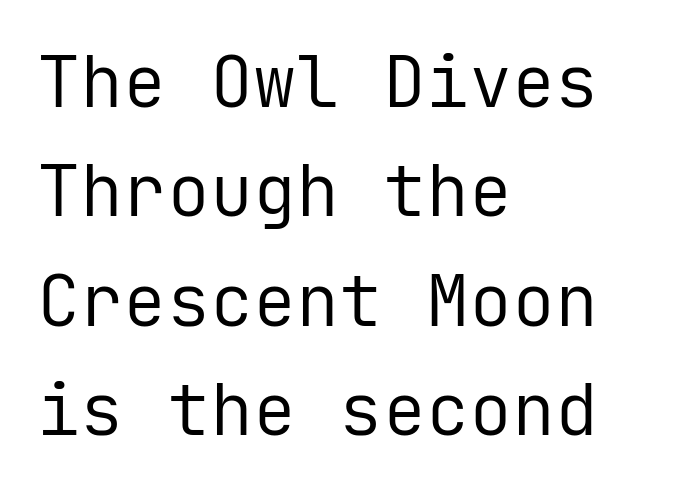
{"serif": "no", "italic": "no", "bold": "no", "weight": "regular", "width": "normal", "stroke_contrast": "low", "x_height": "medium", "monospaced": "yes", "underline": "no", "align": "left", "line_spacing": "normal", "line_spacing_ratio": 1.52, "letter_spacing": "normal", "letter_spacing_em": 0.0, "glyph_px": 72}
